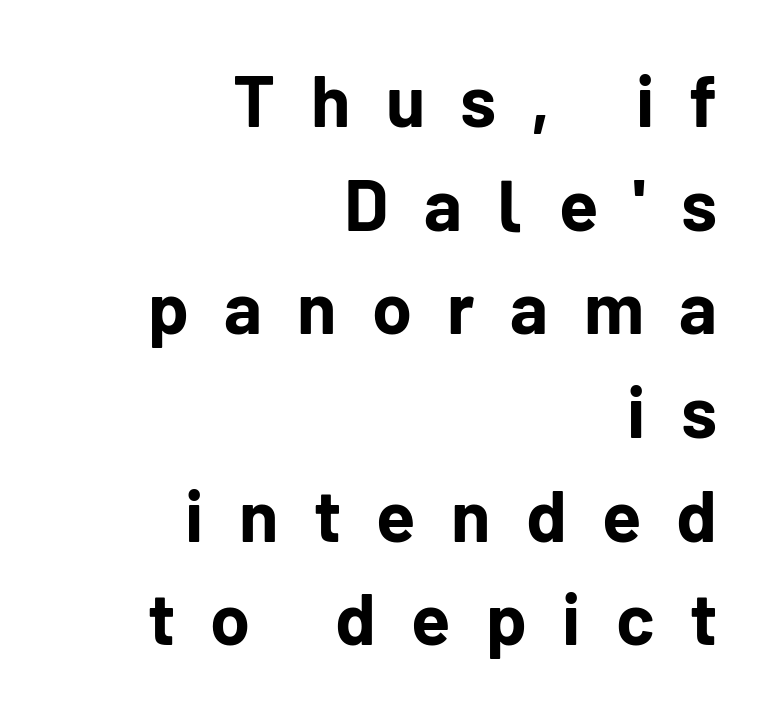
Q: Is the text bold? A: Yes.
Q: Is the text italic (slanted)? A: No, it is upright.
Q: Is the typeface a serif or a sans-serif typeface? A: Sans-serif.
Q: Is the text underlined? A: No.
Q: How is the paragraph aligned? A: Right-aligned.
Q: Is the spacing between letters normal or unusually wide? A: Unusually wide.
Q: Is the spacing between lines tight, normal or loose? A: Normal.
Q: Width (condensed, normal, or wide)? A: Normal.
Q: Stroke contrast? A: Low.
Q: x-height? A: Medium.
Q: Monospaced? A: No.
